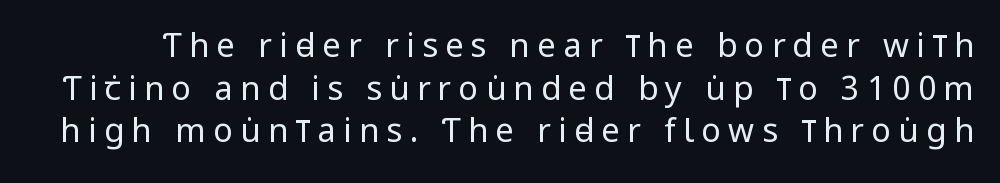
{"serif": "no", "italic": "no", "bold": "no", "weight": "regular", "width": "condensed", "stroke_contrast": "low", "x_height": "large", "monospaced": "no", "underline": "no", "line_spacing": "normal", "line_spacing_ratio": 1.29, "letter_spacing": "wide", "letter_spacing_em": 0.22, "glyph_px": 33}
